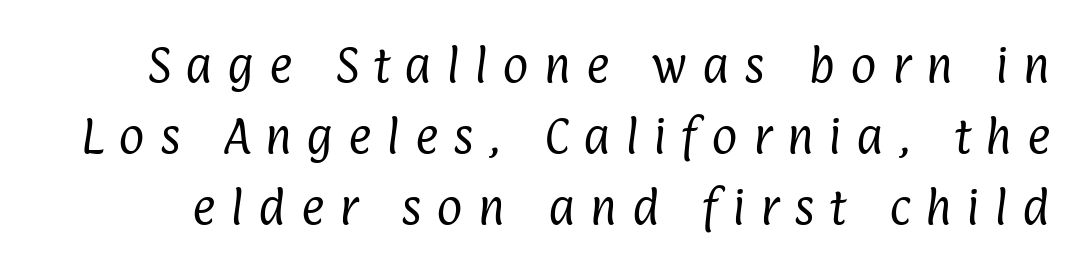
Spacing between characters has been opened up far beyond the box default. You could not count columns in this text — the font is proportionally spaced. The strokes are not fattened; the text isn't bold. Nothing sits at the stroke ends, so this counts as sans-serif. Rule under the text: the space is simply empty.
